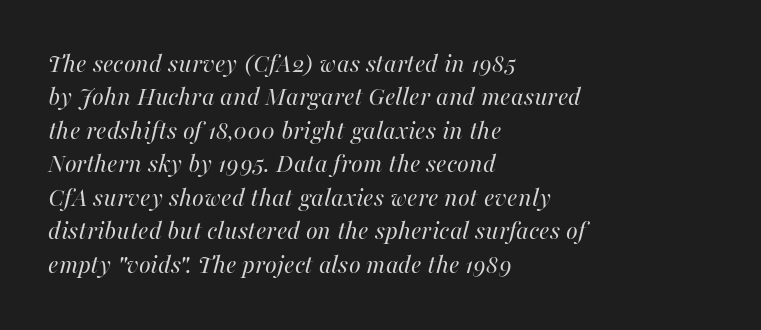
A light-to-regular cut is what we see here. The gaps between neighbouring characters are ordinary and unremarkable. Quick note: italic. Lines of text with bare space underneath. The typesetter chose a ragged-right arrangement here.
